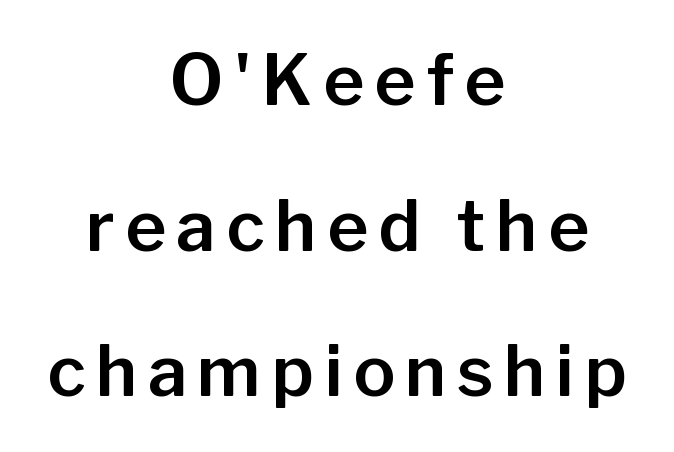
{"serif": "no", "italic": "no", "width": "normal", "stroke_contrast": "low", "x_height": "medium", "monospaced": "no", "underline": "no", "align": "center", "line_spacing": "loose", "line_spacing_ratio": 2.08, "glyph_px": 70}
